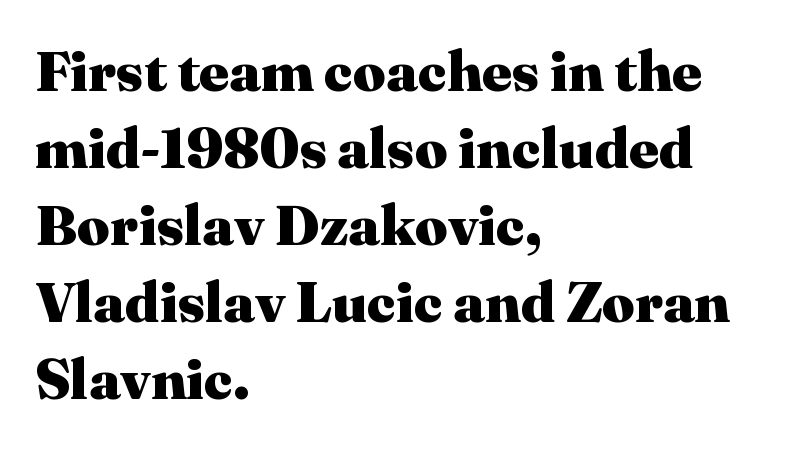
The image shows 57 px heavy serif type, upright; set left-aligned, normal line spacing (1.35x), normal letter spacing, not underlined; medium stroke contrast and a medium x-height.
